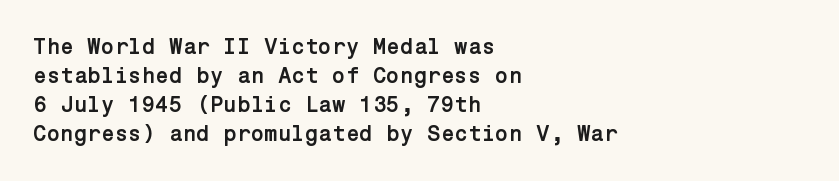
Q: Is the text bold? A: Yes.
Q: Is the text italic (slanted)? A: No, it is upright.
Q: Is the text underlined? A: No.
Q: How is the paragraph aligned? A: Left-aligned.
Q: Is the spacing between letters normal or unusually wide? A: Normal.
Q: Is the spacing between lines tight, normal or loose? A: Normal.
